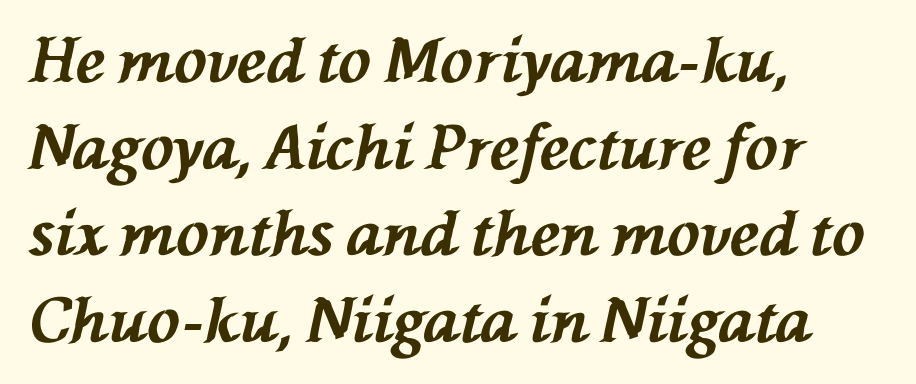
Caption: standard tracking, unaltered. Does the weight exceed regular? Yes, all the way to bold. Lines of text with bare space underneath. The face used here has a pronounced slope to its letters. Summary of vertical rhythm: regular, with standard interline spacing.
